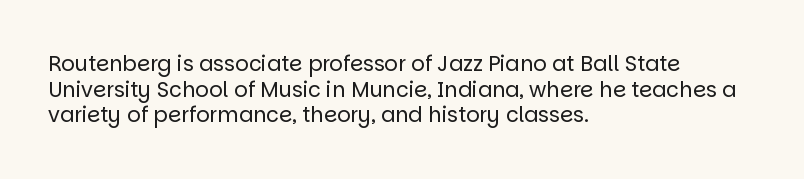
The image shows 21 px text type, upright; set left-aligned, line spacing 1.22x, normal letter spacing, not underlined.
